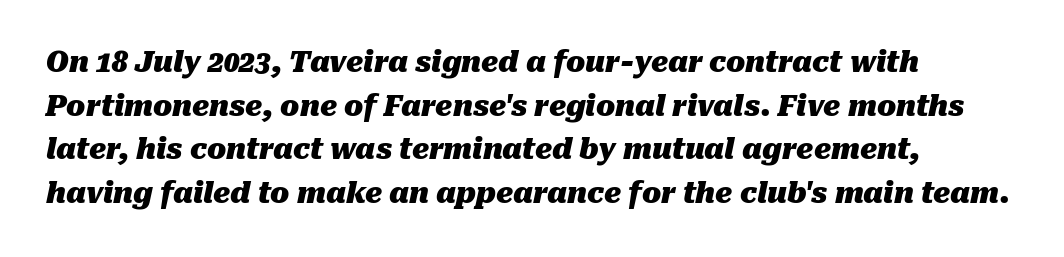
{"italic": "yes", "lean": "right", "slant_degrees": 10, "bold": "yes", "weight": "heavy", "width": "normal", "stroke_contrast": "medium", "x_height": "medium", "monospaced": "no", "underline": "no", "align": "left", "line_spacing": "normal", "line_spacing_ratio": 1.56, "letter_spacing": "normal", "letter_spacing_em": 0.0, "glyph_px": 28}
